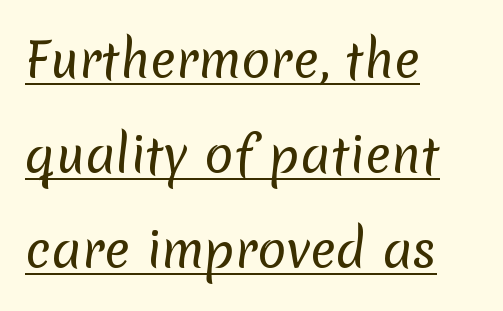
{"serif": "no", "bold": "no", "weight": "regular", "width": "normal", "stroke_contrast": "low", "x_height": "medium", "monospaced": "no", "underline": "yes", "align": "left", "line_spacing": "loose", "line_spacing_ratio": 1.98, "letter_spacing": "normal", "letter_spacing_em": 0.0, "glyph_px": 48}
